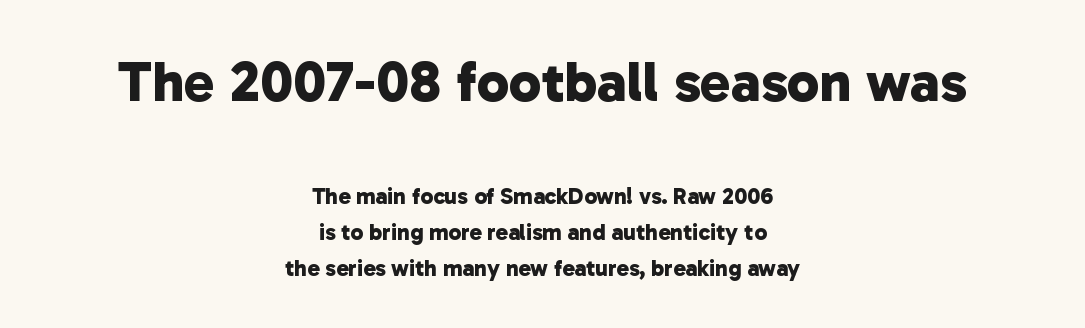
Q: Is the text bold? A: Yes.
Q: Is the typeface a serif or a sans-serif typeface? A: Sans-serif.
Q: Is the text underlined? A: No.
Q: How is the paragraph aligned? A: Centered.
Q: Is the spacing between letters normal or unusually wide? A: Normal.
Q: Is the spacing between lines tight, normal or loose? A: Normal.
Q: Which block of text is set in a larger size, the first (top) or the second (bottom)? A: The first (top) one.
Q: Width (condensed, normal, or wide)? A: Normal.
Q: Stroke contrast? A: Low.
Q: x-height? A: Medium.
Q: Monospaced? A: No.
